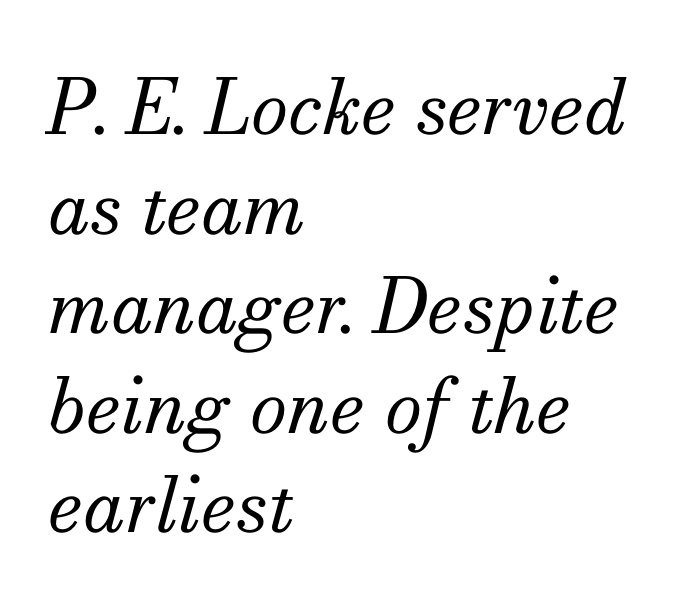
Q: Is the text bold? A: No.
Q: Is the text italic (slanted)? A: Yes, it leans right by about 13 degrees.
Q: Is the typeface a serif or a sans-serif typeface? A: Serif.
Q: Is the text underlined? A: No.
Q: How is the paragraph aligned? A: Left-aligned.
Q: Is the spacing between letters normal or unusually wide? A: Normal.
Q: Is the spacing between lines tight, normal or loose? A: Normal.
Q: Width (condensed, normal, or wide)? A: Normal.
Q: Stroke contrast? A: Medium.
Q: x-height? A: Small.
Q: Monospaced? A: No.
